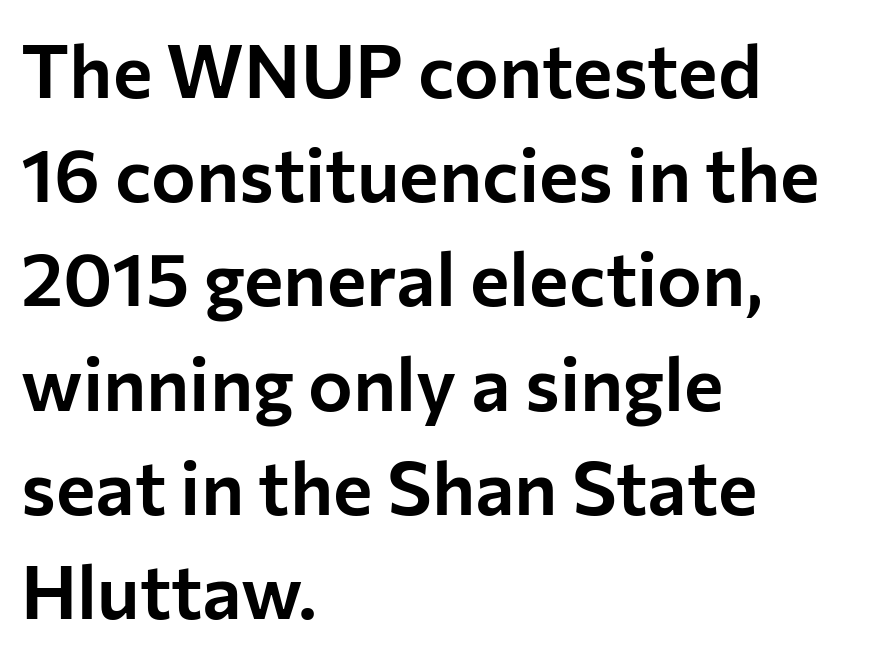
The image shows 75 px sans-serif type, upright; set left-aligned, normal line spacing (1.39x), normal letter spacing, not underlined; low stroke contrast and a medium x-height.
